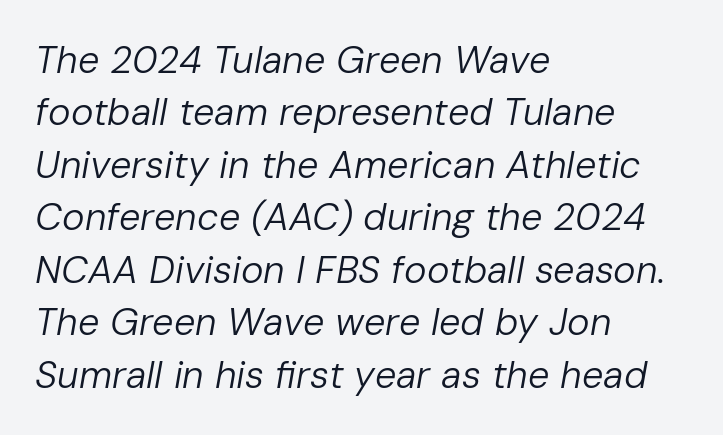
{"italic": "yes", "lean": "right", "slant_degrees": 10, "bold": "no", "weight": "regular", "width": "normal", "stroke_contrast": "low", "x_height": "medium", "monospaced": "no", "underline": "no", "align": "left", "line_spacing": "normal", "line_spacing_ratio": 1.38, "letter_spacing": "normal", "letter_spacing_em": 0.0, "glyph_px": 38}
